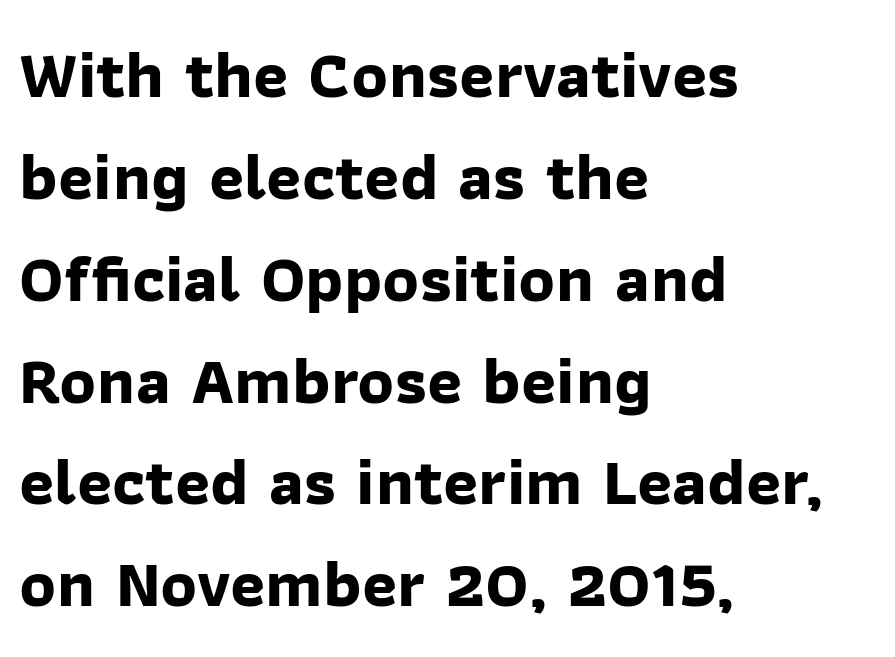
{"serif": "no", "bold": "yes", "weight": "bold", "width": "normal", "stroke_contrast": "low", "x_height": "medium", "monospaced": "no", "underline": "no", "align": "left", "line_spacing": "normal", "line_spacing_ratio": 1.52, "letter_spacing": "normal", "letter_spacing_em": 0.0, "glyph_px": 67}
